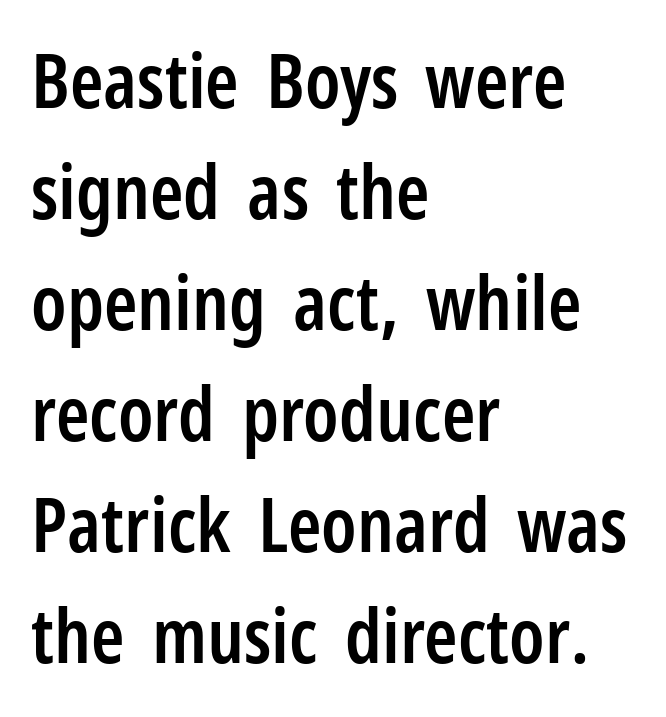
In CSS terms this would be text-align: left. The designer went with a sans here, leaving each stem footless. How are the letters spaced? Ordinarily, with no added tracking. The letters advance in unequal steps, a hallmark of proportional type. This is the regular roman posture of the typeface. Words float on clear page, feet unadorned.
